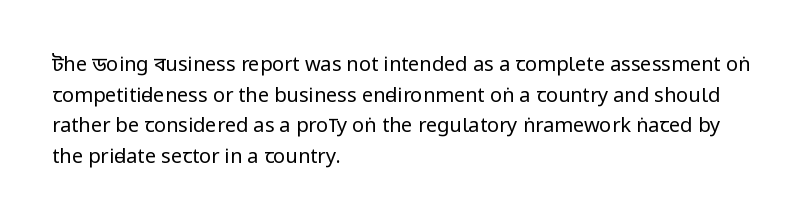
The image shows 20 px text type, upright; set left-aligned, normal line spacing (1.53x), normal letter spacing, not underlined.
